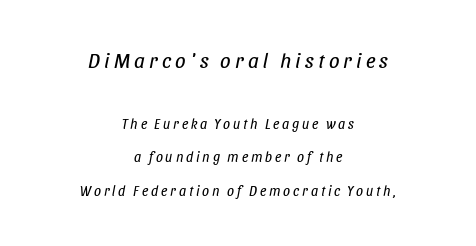
Stems and bowls with no extra thickness — not bold. Each new line begins a long way beneath the previous one. An italicized treatment has been applied to the whole sample. Glyph-to-glyph distance is far greater than everyday printed text. This layout puts the oversized block above and the modest block below.
